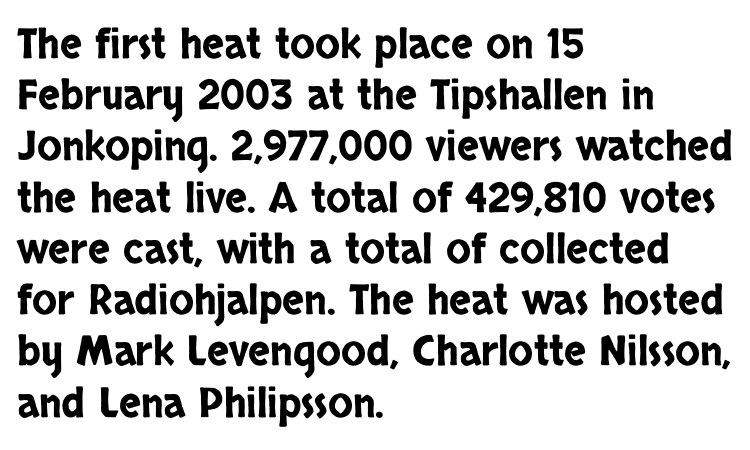
Q: Is the text italic (slanted)? A: No, it is upright.
Q: Is the typeface a serif or a sans-serif typeface? A: Sans-serif.
Q: Is the text underlined? A: No.
Q: How is the paragraph aligned? A: Left-aligned.
Q: Is the spacing between letters normal or unusually wide? A: Normal.
Q: Is the spacing between lines tight, normal or loose? A: Normal.
Q: Width (condensed, normal, or wide)? A: Condensed.
Q: Stroke contrast? A: Low.
Q: x-height? A: Large.
Q: Monospaced? A: No.
